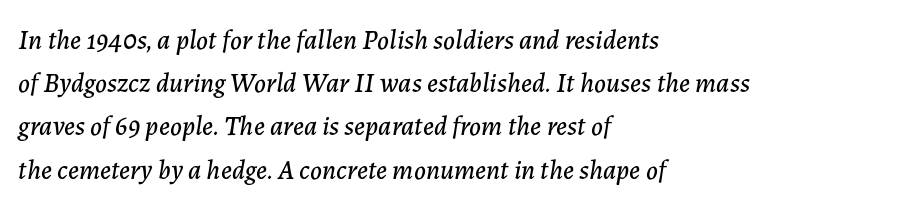
The image shows 27 px text type, italic (leaning right); set left-aligned, normal line spacing (1.6x), normal letter spacing, not underlined.
